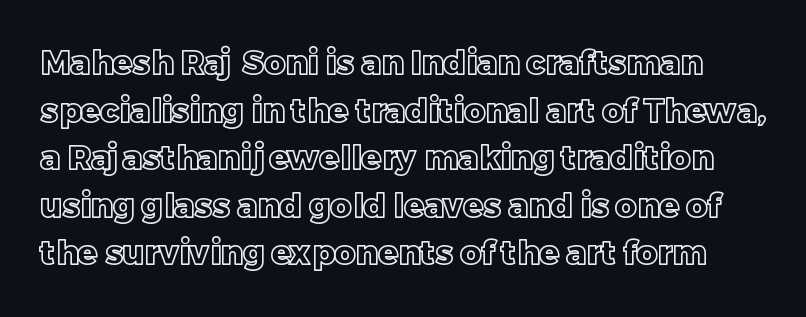
The image shows 33 px text type, upright; set normal line spacing (1.44x), normal letter spacing, not underlined; a large x-height.
